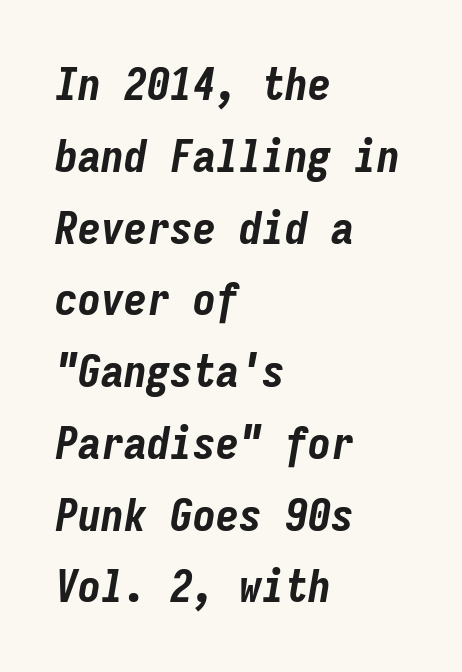
The image shows 46 px bold, condensed type, italic (leaning right), monospaced; set left-aligned, normal line spacing (1.56x), normal letter spacing, not underlined; low stroke contrast and a medium x-height.
